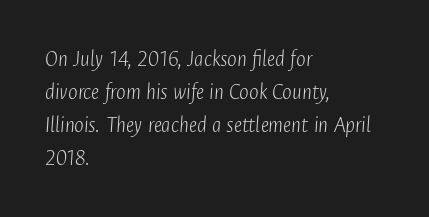
Looking at the ascenders, they clearly lean. Just letters on the line, the space beneath them empty. Tracking value appears to be zero — textbook default spacing. Line spacing here is normal. Unbolded letterforms with no extra heft.
